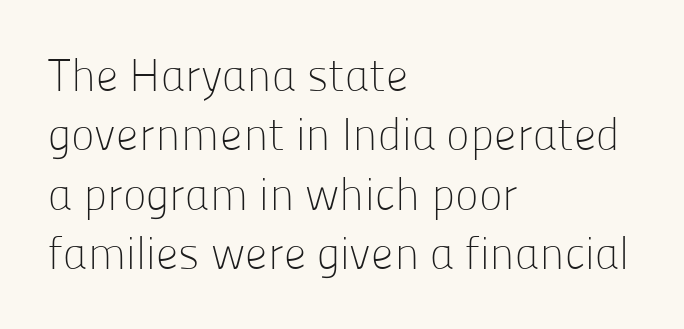
Q: Is the text bold? A: No.
Q: Is the text italic (slanted)? A: No, it is upright.
Q: Is the typeface a serif or a sans-serif typeface? A: Sans-serif.
Q: Is the text underlined? A: No.
Q: How is the paragraph aligned? A: Left-aligned.
Q: Is the spacing between letters normal or unusually wide? A: Normal.
Q: Is the spacing between lines tight, normal or loose? A: Normal.
Q: Width (condensed, normal, or wide)? A: Normal.
Q: Stroke contrast? A: Low.
Q: x-height? A: Medium.
Q: Monospaced? A: No.
